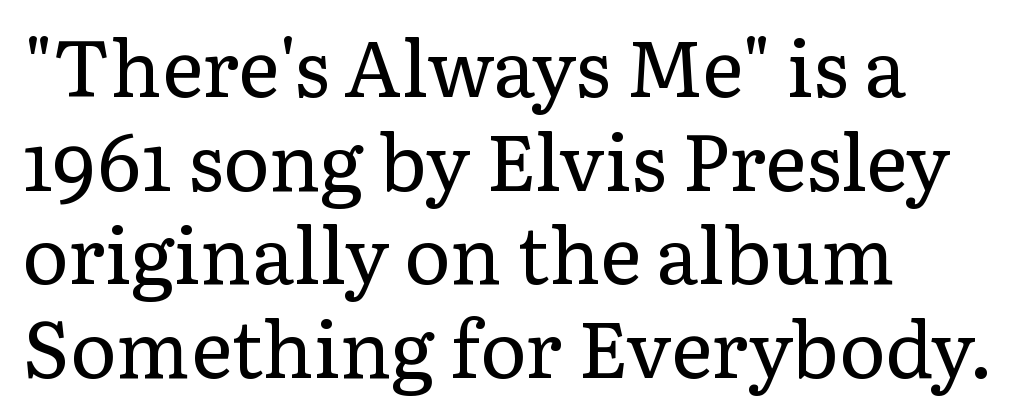
Q: Is the text bold? A: No.
Q: Is the text italic (slanted)? A: No, it is upright.
Q: Is the typeface a serif or a sans-serif typeface? A: Serif.
Q: Is the text underlined? A: No.
Q: How is the paragraph aligned? A: Left-aligned.
Q: Is the spacing between letters normal or unusually wide? A: Normal.
Q: Width (condensed, normal, or wide)? A: Normal.
Q: Stroke contrast? A: Low.
Q: x-height? A: Medium.
Q: Monospaced? A: No.
